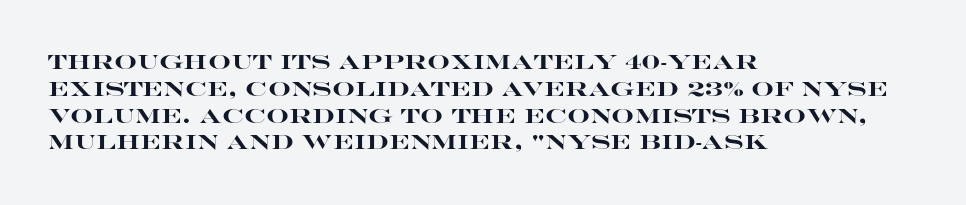
It's the straight-up-and-down kind of type. The letters sit at their default tracking, neither squeezed nor spread. Line starts are locked; line ends wander. This is heavy type, rendered in bold. Baseline-to-baseline distance is the conventional proportion of letter height.
